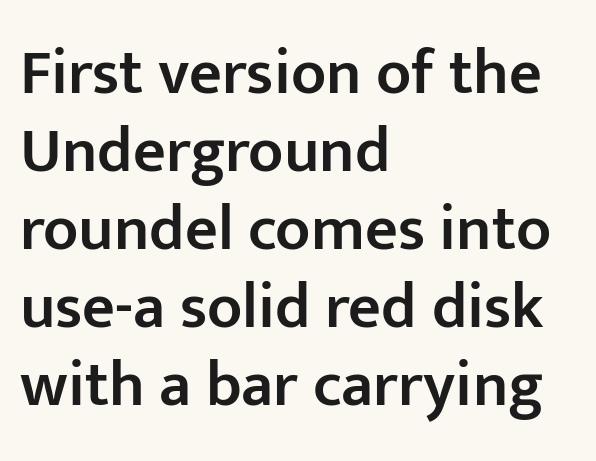
Serifs: no, the terminals of the letterforms are clean. These lines are rendered in a variable-pitch font. The sample has been set in demibold, a notch under bold. The area under the type is left untouched.
